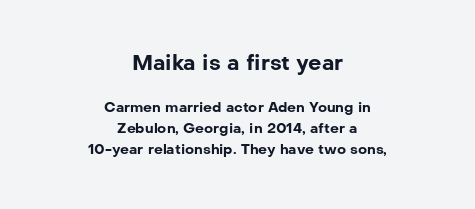
The block of text has a typical density, with ordinary space between rows. Size contrast runs from large at the top to small at the bottom. The typography opts for an upright posture over an oblique one. You'd pick this weight for a headline — it's a proper bold. The passage shown is not underscored anywhere. Visually the block forms a symmetrical silhouette, jagged on both flanks.
